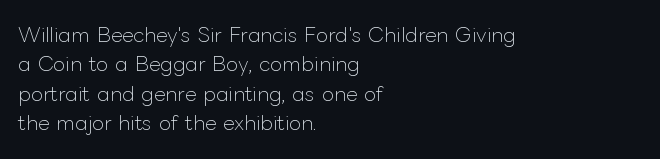
The image shows 20 px text type, upright; set left-aligned, normal line spacing (1.47x), normal letter spacing, not underlined.
